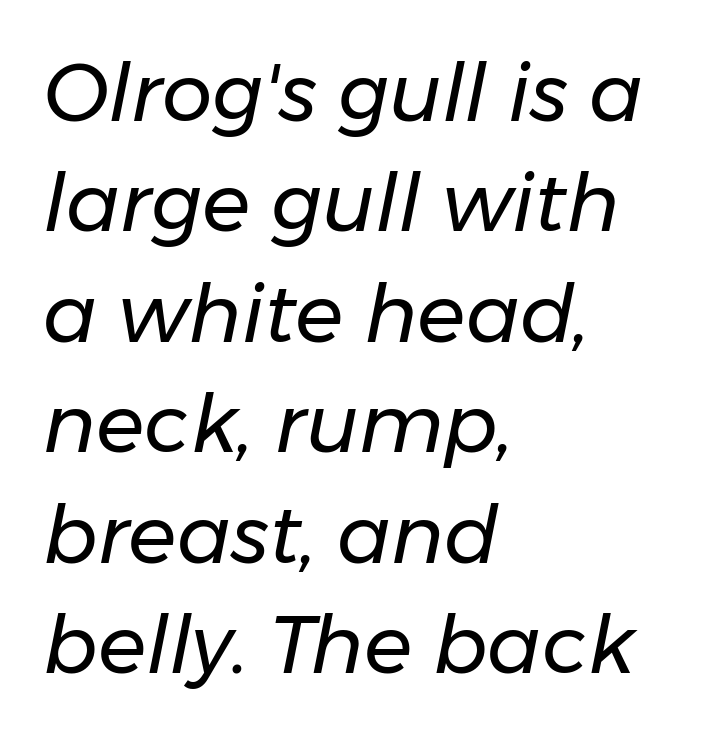
The image shows 80 px regular-weight type, italic (leaning right); set left-aligned, normal line spacing (1.38x), normal letter spacing, not underlined; low stroke contrast and a medium x-height.
